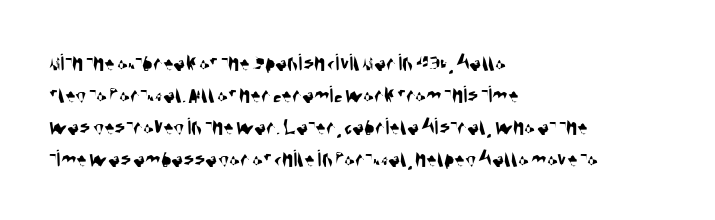
{"underline": "no", "align": "left", "line_spacing": "normal", "line_spacing_ratio": 1.28, "letter_spacing": "normal", "letter_spacing_em": 0.0, "glyph_px": 25}
